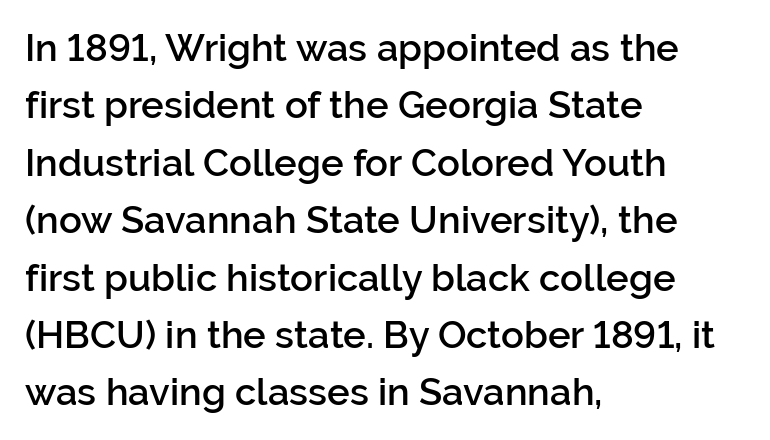
A student would call this left alignment; a typographer would say flush left, rag right. Spacing between characters is what you'd get straight out of the box. What's the leading like? Ordinary, nothing unusual. The face used here is proportionally spaced, like ordinary book or web type. Underlining? Definitely not there. Every letter is mildly thick-stroked: semibold rather than bold.
